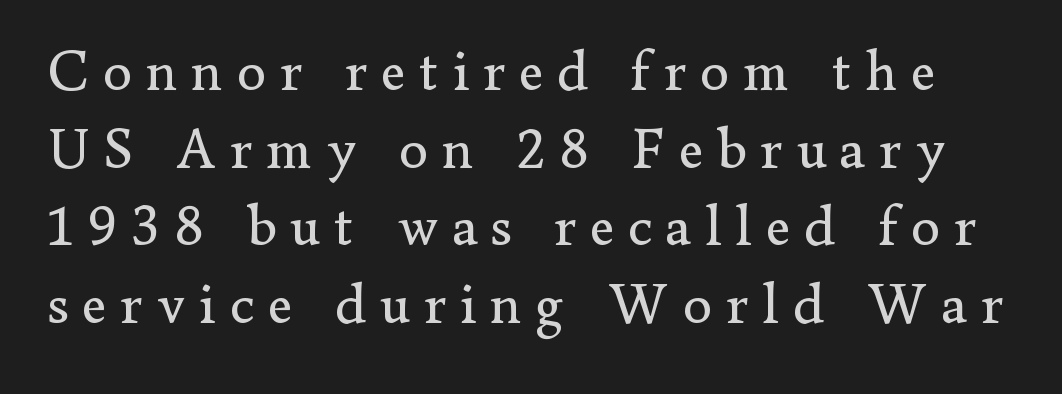
{"serif": "yes", "italic": "no", "bold": "no", "weight": "regular", "width": "normal", "stroke_contrast": "low", "x_height": "small", "monospaced": "no", "underline": "no", "line_spacing": "normal", "line_spacing_ratio": 1.34, "letter_spacing": "wide", "letter_spacing_em": 0.24, "glyph_px": 58}
